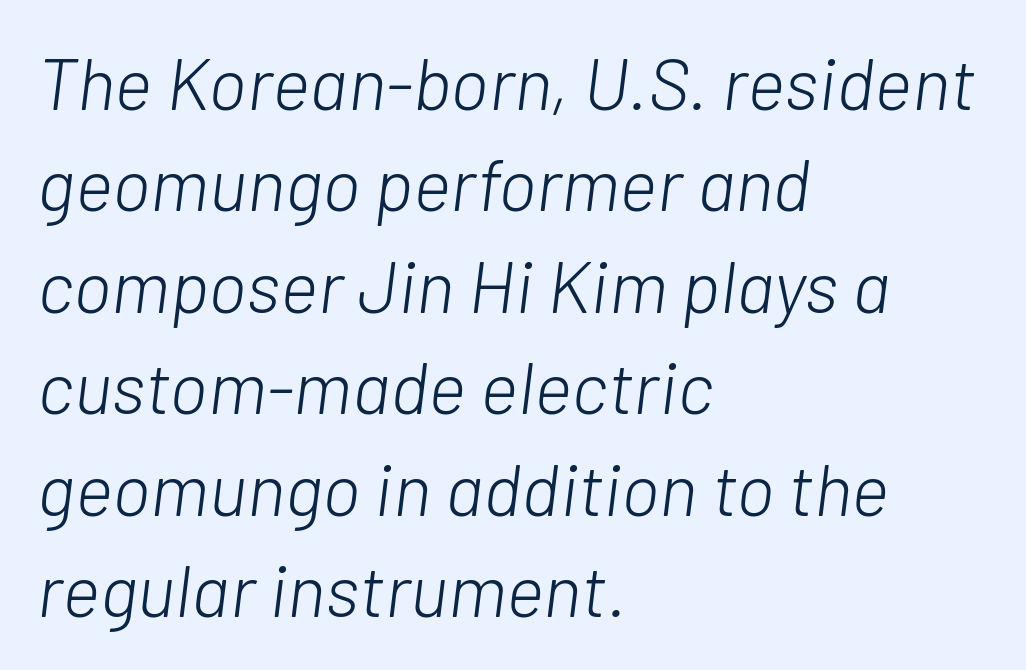
Q: Is the text bold? A: No.
Q: Is the text italic (slanted)? A: Yes, it leans right by about 7 degrees.
Q: Is the text underlined? A: No.
Q: How is the paragraph aligned? A: Left-aligned.
Q: Is the spacing between letters normal or unusually wide? A: Normal.
Q: Is the spacing between lines tight, normal or loose? A: Normal.
Q: Width (condensed, normal, or wide)? A: Normal.
Q: Stroke contrast? A: Low.
Q: x-height? A: Medium.
Q: Monospaced? A: No.
